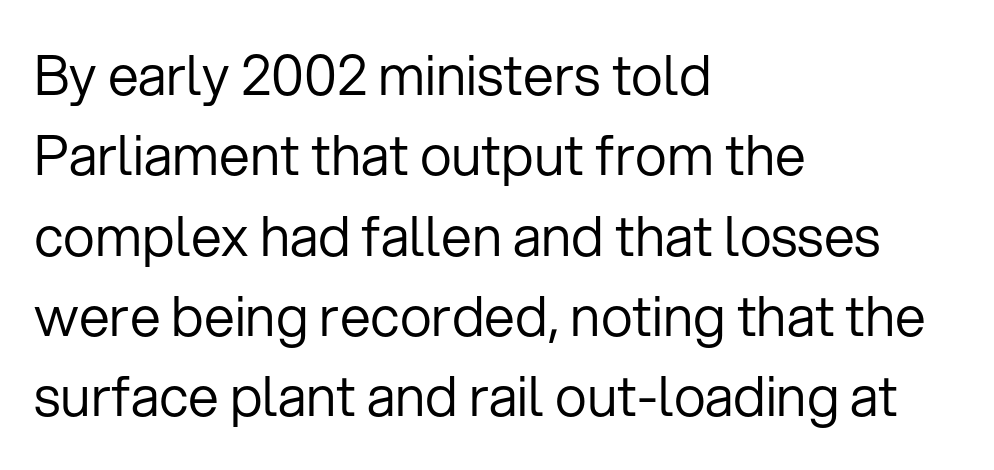
Honestly, the row spacing looks completely unremarkable. These lines are rendered in a variable-pitch font. The strokes are not fattened; the text isn't bold. Letterform terminals end flat and unadorned throughout the passage. Beneath every word, the page is bare.
